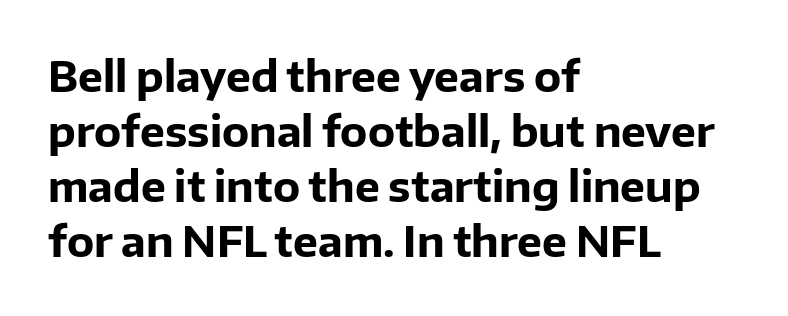
{"serif": "no", "italic": "no", "bold": "yes", "weight": "bold", "width": "normal", "stroke_contrast": "low", "x_height": "medium", "monospaced": "no", "underline": "no", "align": "left", "line_spacing": "normal", "line_spacing_ratio": 1.31, "letter_spacing": "normal", "letter_spacing_em": 0.0, "glyph_px": 42}
